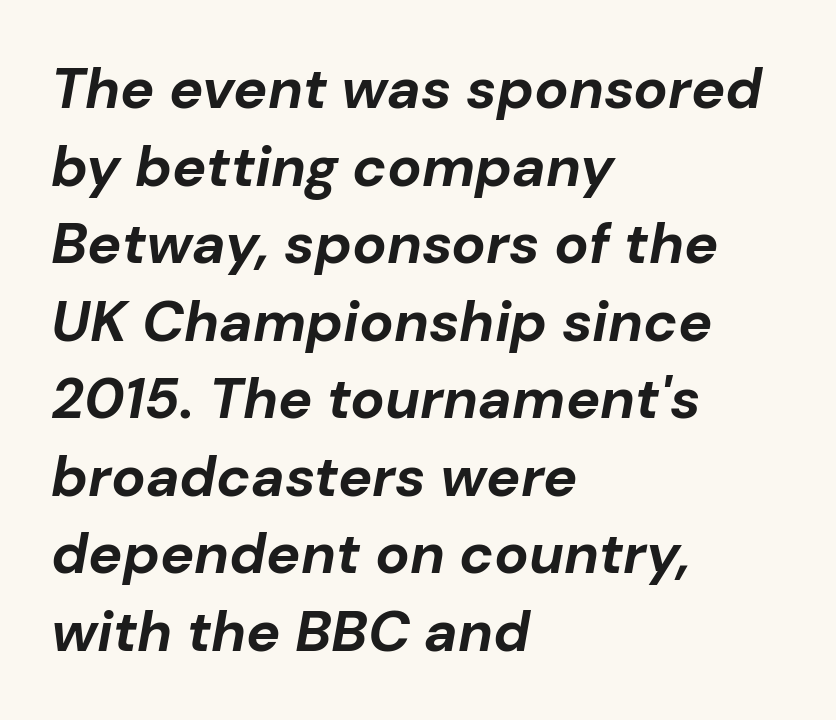
Q: Is the text bold? A: Yes.
Q: Is the text italic (slanted)? A: Yes, it leans right by about 10 degrees.
Q: Is the text underlined? A: No.
Q: How is the paragraph aligned? A: Left-aligned.
Q: Is the spacing between letters normal or unusually wide? A: Normal.
Q: Is the spacing between lines tight, normal or loose? A: Normal.
Q: Width (condensed, normal, or wide)? A: Normal.
Q: Stroke contrast? A: Low.
Q: x-height? A: Medium.
Q: Monospaced? A: No.
